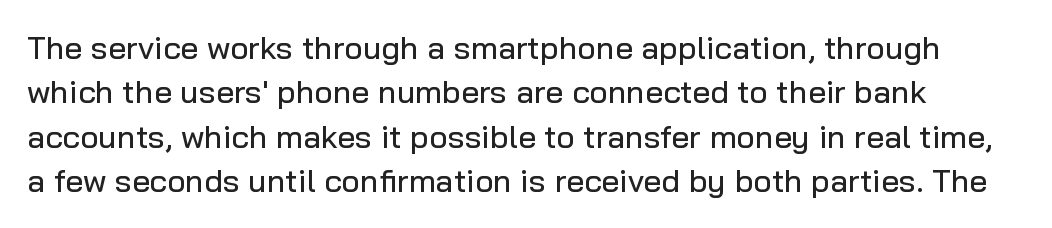
A typesetter would label this face a sans. The leading is moderate, giving the passage an even texture. Upright lettering throughout. Look at the tracking — it's just the regular setting, nothing added. The rendering uses natural spacing where letterforms have individual widths.
